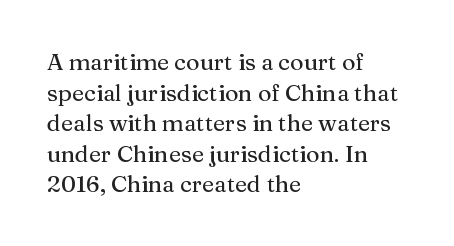
A typesetter would call this leading conventional body-copy spacing. No italicization has been applied; the sample stays upright. Tracking value appears to be zero — textbook default spacing. Short and long lines alike share a common starting point at left. Decoration check: the copy has no underline.
